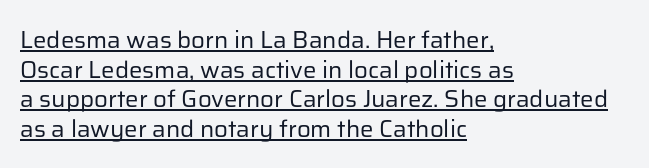
{"italic": "no", "bold": "no", "underline": "yes", "align": "left", "line_spacing_ratio": 1.23, "letter_spacing": "normal", "letter_spacing_em": 0.0, "glyph_px": 24}
